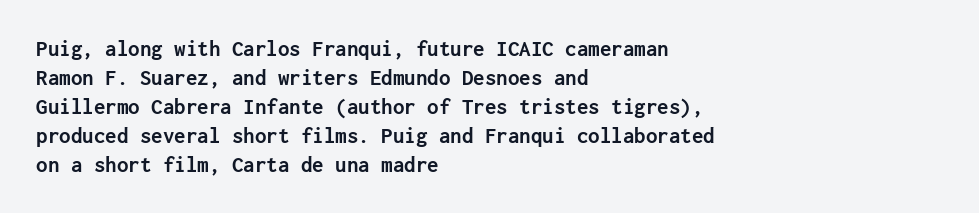
{"italic": "no", "bold": "yes", "underline": "no", "align": "left", "line_spacing": "normal", "line_spacing_ratio": 1.26, "letter_spacing": "normal", "letter_spacing_em": 0.0, "glyph_px": 23}
